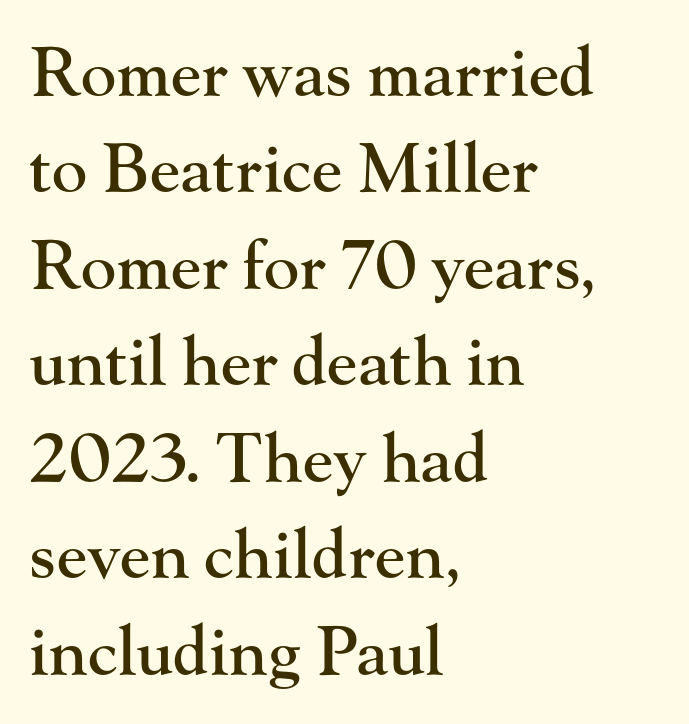
Q: Is the text italic (slanted)? A: No, it is upright.
Q: Is the typeface a serif or a sans-serif typeface? A: Serif.
Q: Is the text underlined? A: No.
Q: How is the paragraph aligned? A: Left-aligned.
Q: Is the spacing between letters normal or unusually wide? A: Normal.
Q: Is the spacing between lines tight, normal or loose? A: Normal.
Q: Width (condensed, normal, or wide)? A: Normal.
Q: Stroke contrast? A: High.
Q: x-height? A: Small.
Q: Monospaced? A: No.
